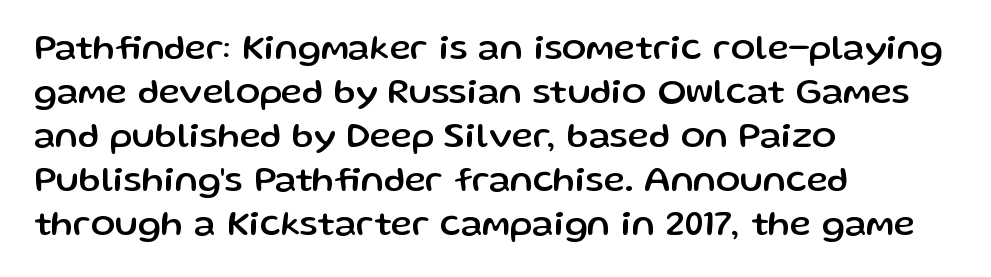
Serifs: no, the terminals of the letterforms are clean. Each letter keeps its own natural width here, so spacing adapts to shape. Check under the words: just untouched page. The setting favours the left margin, as ordinary paragraphs usually do.
